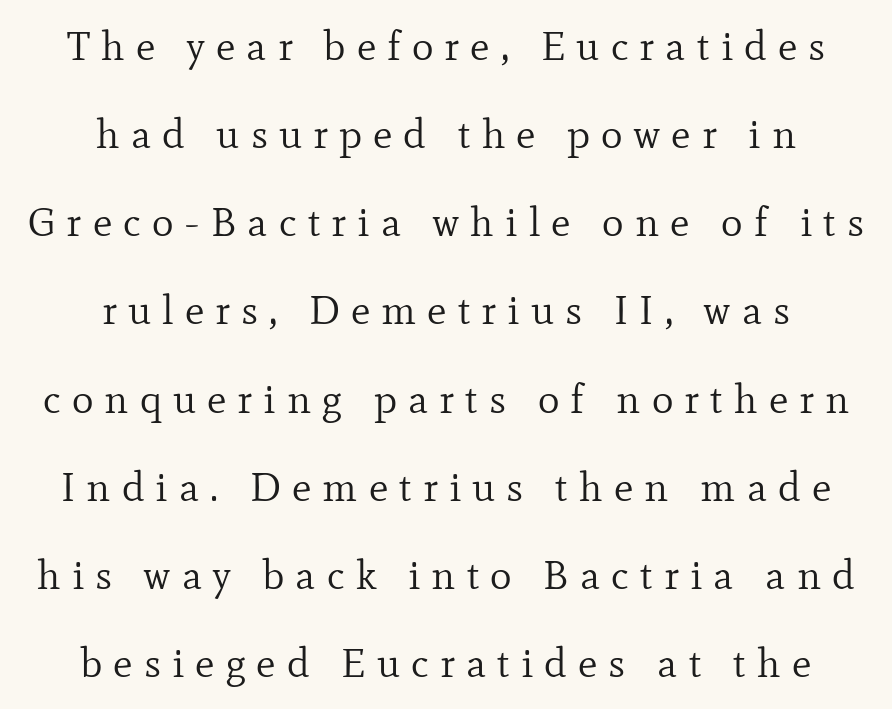
Q: Is the text bold? A: No.
Q: Is the text italic (slanted)? A: No, it is upright.
Q: Is the typeface a serif or a sans-serif typeface? A: Serif.
Q: Is the text underlined? A: No.
Q: How is the paragraph aligned? A: Centered.
Q: Is the spacing between letters normal or unusually wide? A: Unusually wide.
Q: Is the spacing between lines tight, normal or loose? A: Loose.
Q: Width (condensed, normal, or wide)? A: Normal.
Q: Stroke contrast? A: Low.
Q: x-height? A: Small.
Q: Monospaced? A: No.
